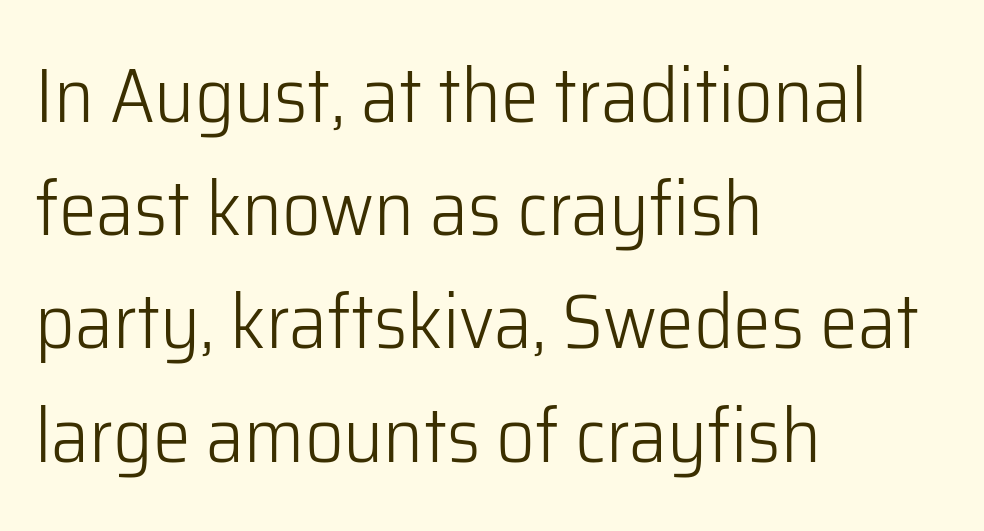
Q: Is the text bold? A: No.
Q: Is the text italic (slanted)? A: No, it is upright.
Q: Is the typeface a serif or a sans-serif typeface? A: Sans-serif.
Q: Is the text underlined? A: No.
Q: How is the paragraph aligned? A: Left-aligned.
Q: Is the spacing between letters normal or unusually wide? A: Normal.
Q: Is the spacing between lines tight, normal or loose? A: Normal.
Q: Width (condensed, normal, or wide)? A: Normal.
Q: Stroke contrast? A: Low.
Q: x-height? A: Medium.
Q: Monospaced? A: No.
